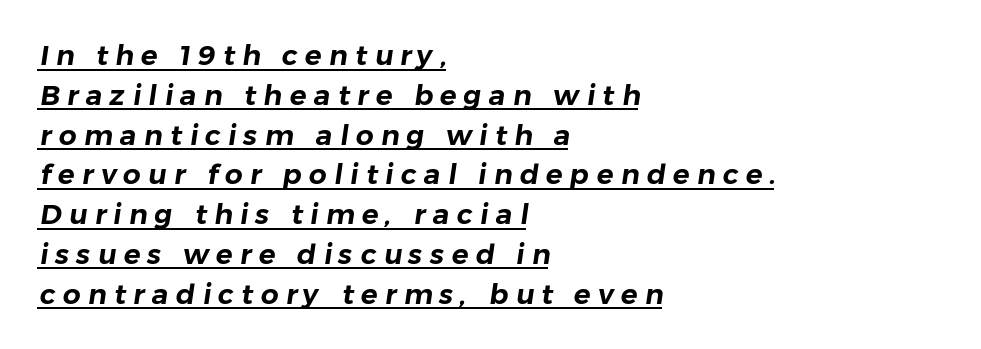
The image shows 28 px sans-serif type; set left-aligned, normal line spacing (1.42x), unusually wide letter spacing (+0.26 em), underlined; low stroke contrast and a medium x-height.
